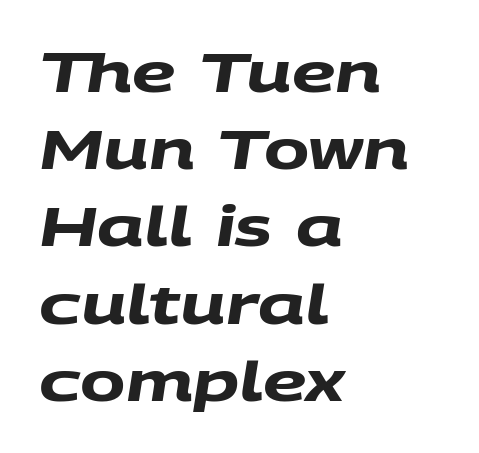
The foot of each line stays bare and open. Classification — sans serif. The sample has been set heavy, in full bold. You could not count columns in this text — the font is proportionally spaced.
